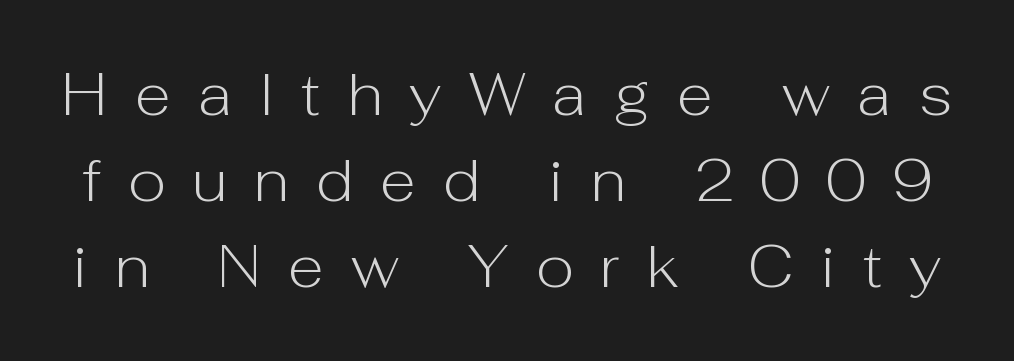
Q: Is the text bold? A: No.
Q: Is the text italic (slanted)? A: No, it is upright.
Q: Is the typeface a serif or a sans-serif typeface? A: Sans-serif.
Q: Is the text underlined? A: No.
Q: Is the spacing between letters normal or unusually wide? A: Unusually wide.
Q: Is the spacing between lines tight, normal or loose? A: Normal.
Q: Width (condensed, normal, or wide)? A: Normal.
Q: Stroke contrast? A: Low.
Q: x-height? A: Medium.
Q: Monospaced? A: No.
